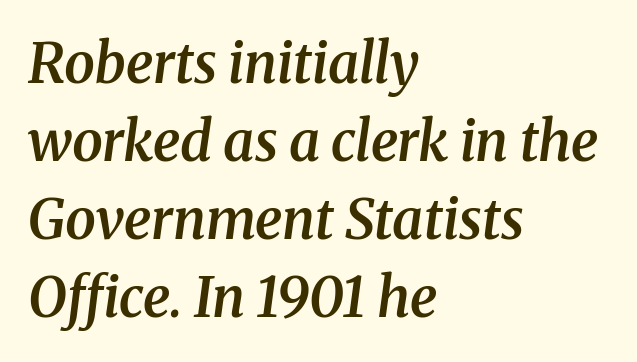
The image shows 55 px semibold serif type, italic (leaning right); set left-aligned, normal line spacing (1.42x), normal letter spacing, not underlined; medium stroke contrast and a medium x-height.
